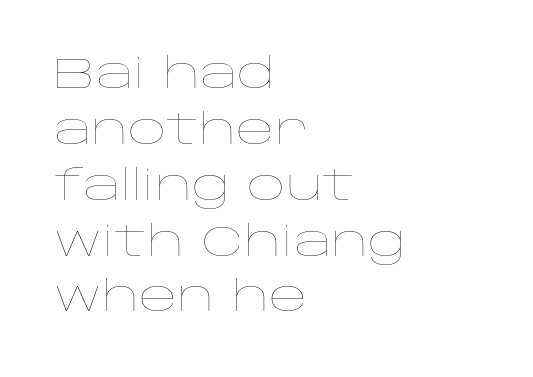
A typesetter would call this leading conventional body-copy spacing. You could call the tracking neutral — neither tight nor loose. Casual observation: everything's shoved over to the left. Each stroke keeps to a modest, everyday thickness or less. Spacing verdict: proportional, widths tailored to each character. Posture: upright roman.
